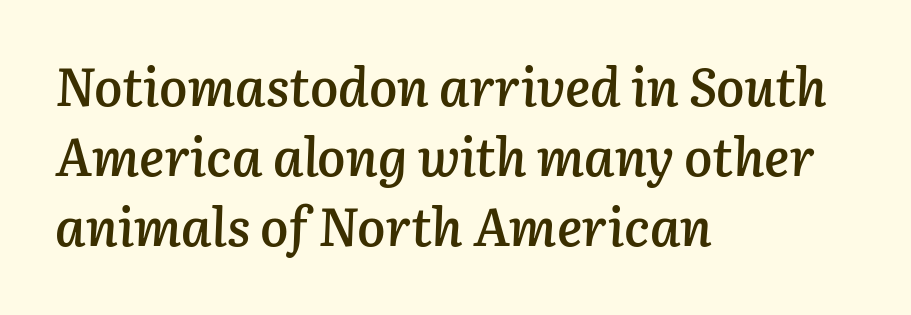
Does the lettering tilt? It does — this is italic. Honestly, there is no underline to notice here at all. Typeset ragged right — the left edge is the straight one. The rendering uses natural spacing where letterforms have individual widths.
